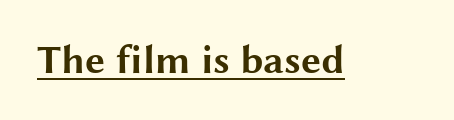
The image shows 40 px bold, wide sans-serif type, upright; set normal letter spacing, underlined; medium stroke contrast and a medium x-height.
